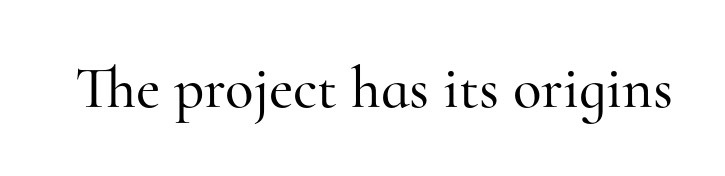
Q: Is the text italic (slanted)? A: No, it is upright.
Q: Is the typeface a serif or a sans-serif typeface? A: Serif.
Q: Is the text underlined? A: No.
Q: Is the spacing between letters normal or unusually wide? A: Normal.
Q: Width (condensed, normal, or wide)? A: Normal.
Q: Stroke contrast? A: High.
Q: x-height? A: Small.
Q: Monospaced? A: No.
